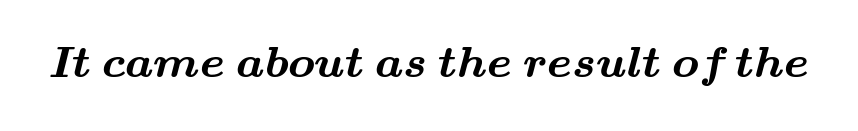
Inter-character spacing is left at the font's built-in metrics. Check where the strokes stop: tiny serifs finish them off. Think of a printed novel: that variable character pitch is what you see here. How heavy is the stroke? Heavy — this is a bold.
